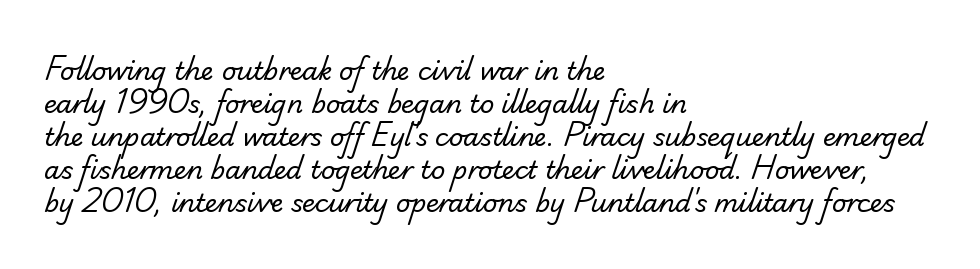
{"bold": "no", "underline": "no", "align": "left", "line_spacing": "normal", "line_spacing_ratio": 1.32, "letter_spacing": "normal", "letter_spacing_em": 0.0, "glyph_px": 25}
